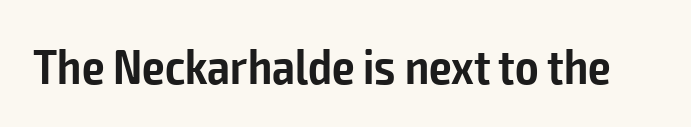
The image shows 50 px semibold, condensed sans-serif type, upright; set normal letter spacing, not underlined; low stroke contrast and a medium x-height.
